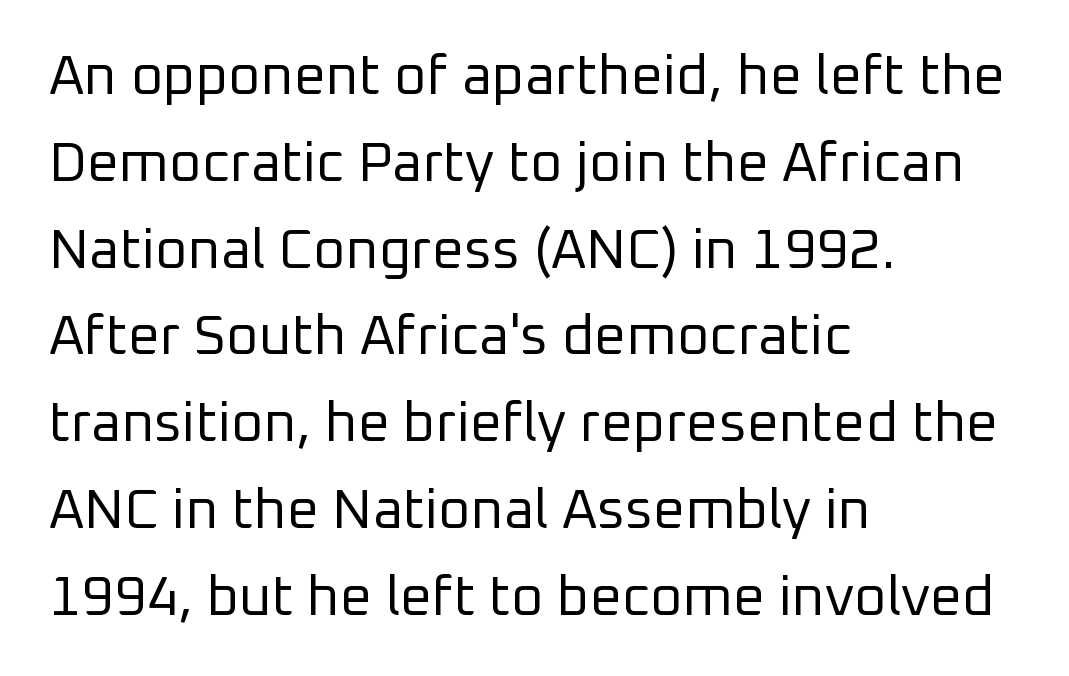
{"serif": "no", "italic": "no", "bold": "no", "weight": "regular", "width": "normal", "stroke_contrast": "low", "x_height": "medium", "monospaced": "no", "underline": "no", "align": "left", "line_spacing": "normal", "line_spacing_ratio": 1.55, "letter_spacing": "normal", "letter_spacing_em": 0.0, "glyph_px": 56}
